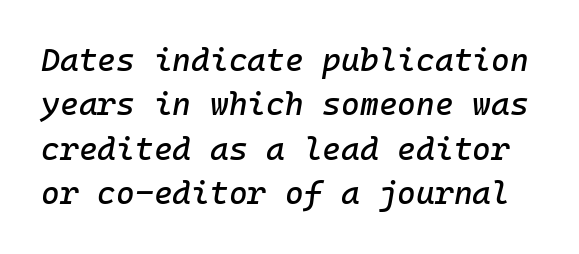
The image shows 32 px text type, italic (leaning right), monospaced; set normal line spacing (1.39x), normal letter spacing, not underlined; low stroke contrast and a medium x-height.
